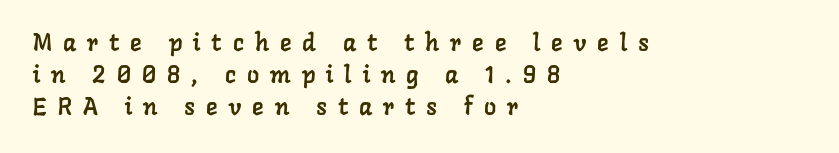
Q: Is the text underlined? A: No.
Q: How is the paragraph aligned? A: Left-aligned.
Q: Is the spacing between letters normal or unusually wide? A: Unusually wide.
Q: Is the spacing between lines tight, normal or loose? A: Normal.
